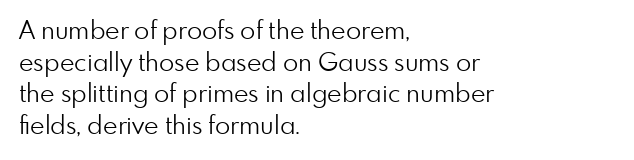
{"italic": "no", "bold": "no", "underline": "no", "align": "left", "line_spacing": "normal", "line_spacing_ratio": 1.27, "letter_spacing": "normal", "letter_spacing_em": 0.0, "glyph_px": 25}
